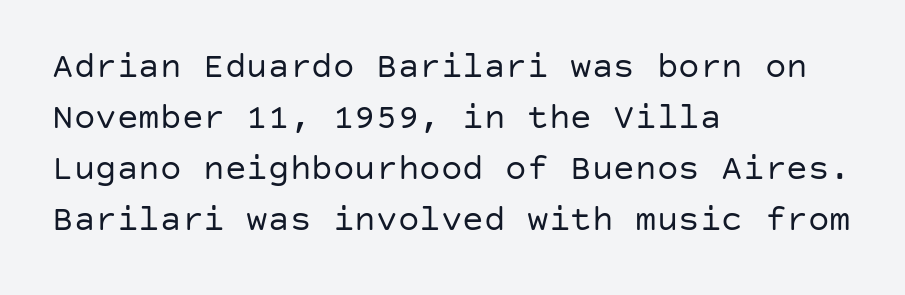
The image shows 36 px regular-weight sans-serif type, upright; set left-aligned, normal line spacing (1.42x), normal letter spacing, not underlined; low stroke contrast and a large x-height.
